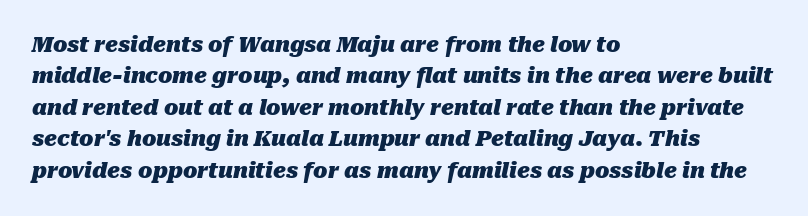
{"italic": "yes", "lean": "right", "slant_degrees": 10, "bold": "yes", "underline": "no", "align": "left", "line_spacing": "normal", "line_spacing_ratio": 1.5, "letter_spacing": "normal", "letter_spacing_em": 0.0, "glyph_px": 21}
